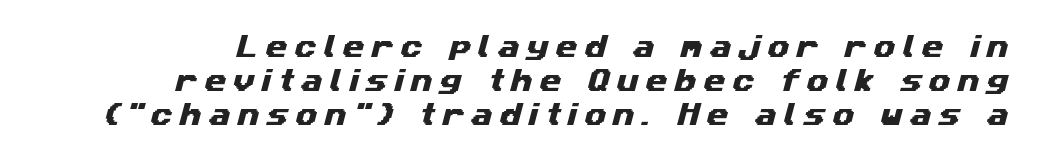
The image shows 25 px text type; set normal line spacing (1.37x), unusually wide letter spacing (+0.28 em), not underlined.
